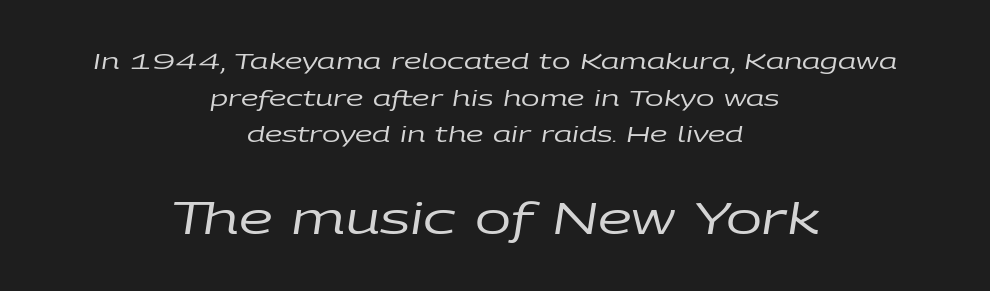
{"italic": "yes", "lean": "right", "slant_degrees": 9, "bold": "no", "weight": "regular", "width": "wide", "stroke_contrast": "low", "x_height": "large", "monospaced": "no", "underline": "no", "align": "center", "line_spacing": "normal", "line_spacing_ratio": 1.67, "letter_spacing": "normal", "letter_spacing_em": 0.0, "larger_block": "second", "size_ratio": 1.95, "glyph_px": 43}
